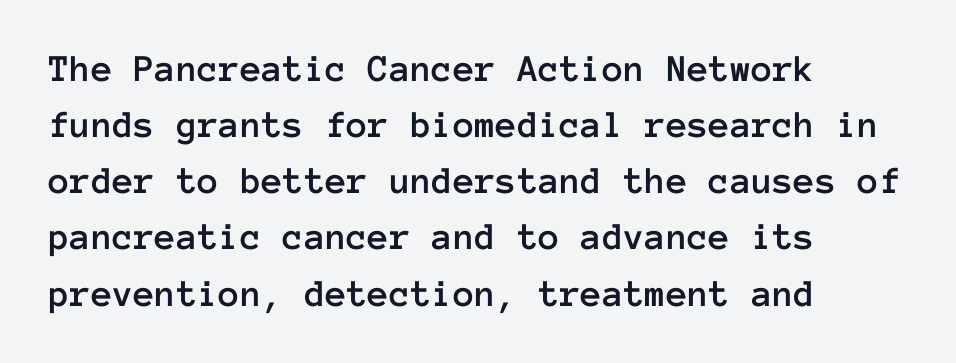
Line starts are locked; line ends wander. These lines are rendered in a fixed-pitch font. The face used here is rendered with its standard letterfit. A typesetter would mark this as roman, not italic. Check under the words: just untouched page. The designer left line spacing at the default.
